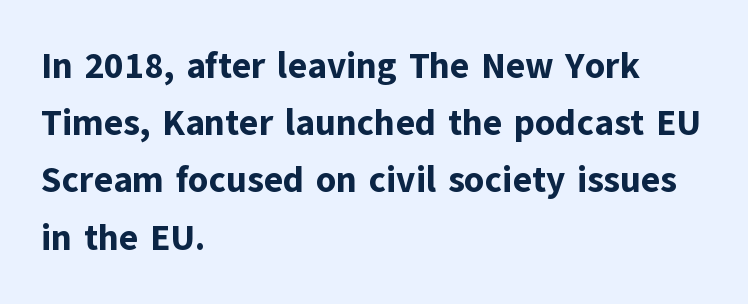
The image shows 36 px bold sans-serif type, upright; set left-aligned, normal line spacing (1.59x), normal letter spacing, not underlined; low stroke contrast and a medium x-height.
